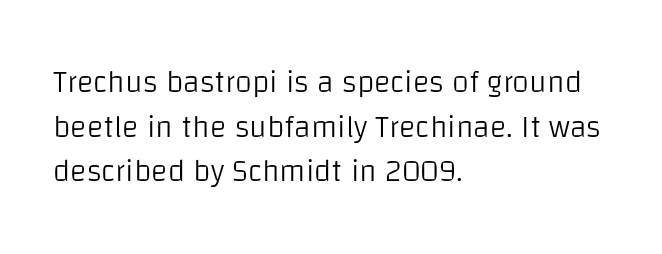
Whoever set this chose a conventional vertical rhythm. In terms of letterspacing, this is plain default setting. Caption: face not bold, strokes unweighted. The typesetter chose a ragged-right arrangement here.
